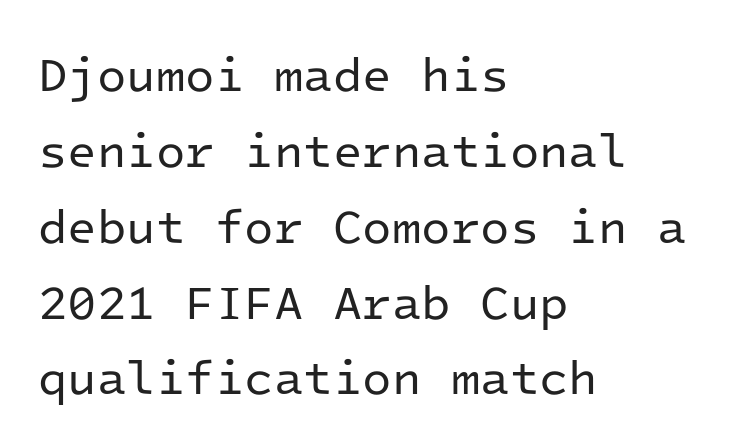
Q: Is the text bold? A: No.
Q: Is the text italic (slanted)? A: No, it is upright.
Q: Is the typeface a serif or a sans-serif typeface? A: Sans-serif.
Q: Is the text underlined? A: No.
Q: How is the paragraph aligned? A: Left-aligned.
Q: Is the spacing between letters normal or unusually wide? A: Normal.
Q: Is the spacing between lines tight, normal or loose? A: Normal.
Q: Width (condensed, normal, or wide)? A: Normal.
Q: Stroke contrast? A: Low.
Q: x-height? A: Medium.
Q: Monospaced? A: Yes.
